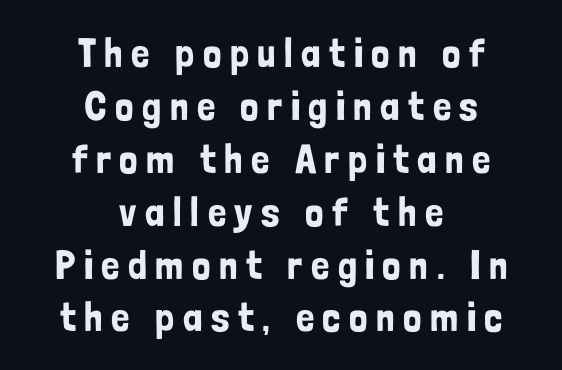
The block of text has a typical density, with ordinary space between rows. Think of a printed novel: that variable character pitch is what you see here. Spacing between characters has been opened up far beyond the box default. A bare baseline throughout the passage.
